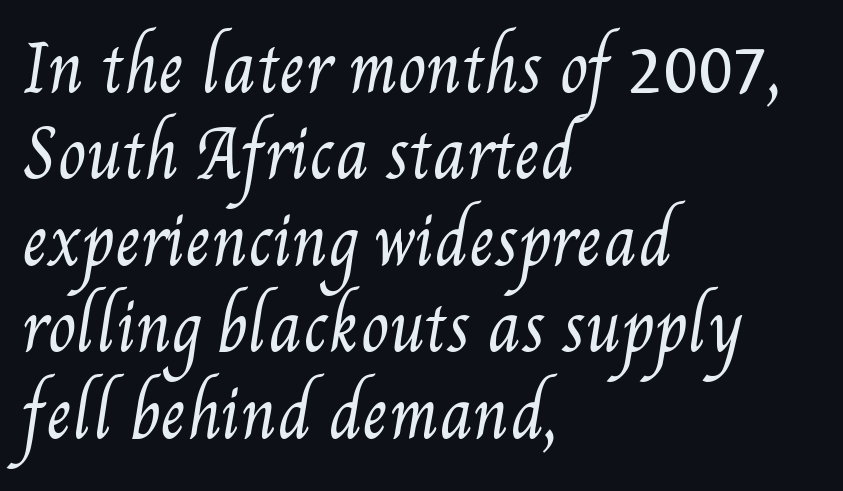
A typesetter would call this proportional, since set widths differ per character. Default kerning and tracking; the words read as compact shapes. Stems here are at most as thick as an everyday book face. Is the block centered? No — it sits flush against the left margin. Has an underline been added? It has not. The designer left line spacing at the default.
